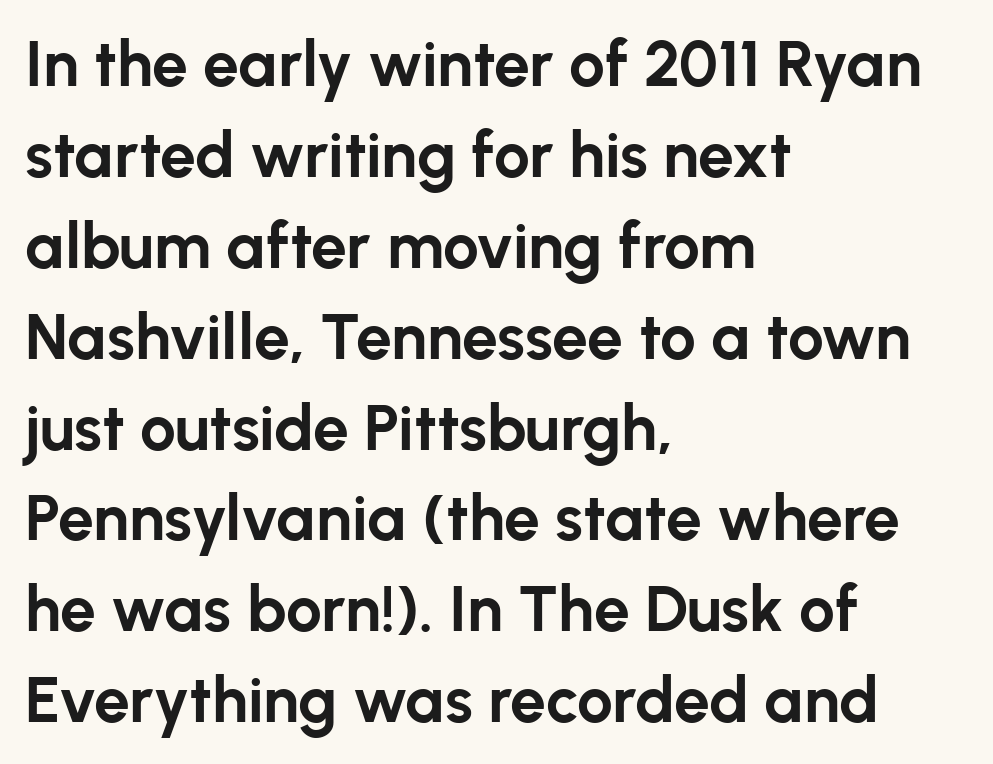
Honestly, there is no underline to notice here at all. The typesetting leans heavy: a genuine bold. Observe the absence of serifs on each vertical stroke in this sample. Words appear dense and cohesive because spacing is normal. Character widths vary here, with narrow letters taking less room than wide ones.
